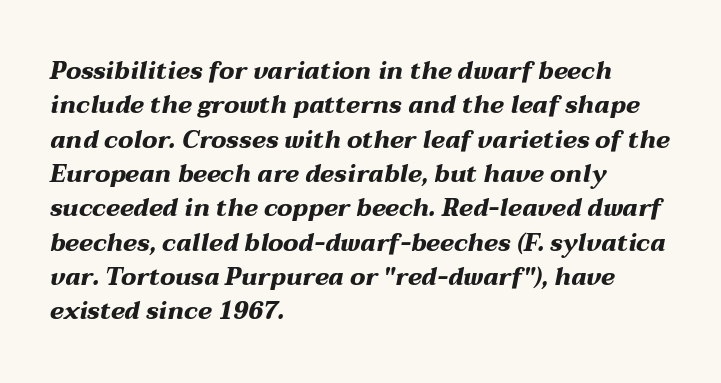
The image shows 24 px bold type, italic (leaning right); set left-aligned, normal line spacing (1.43x), normal letter spacing, not underlined.
